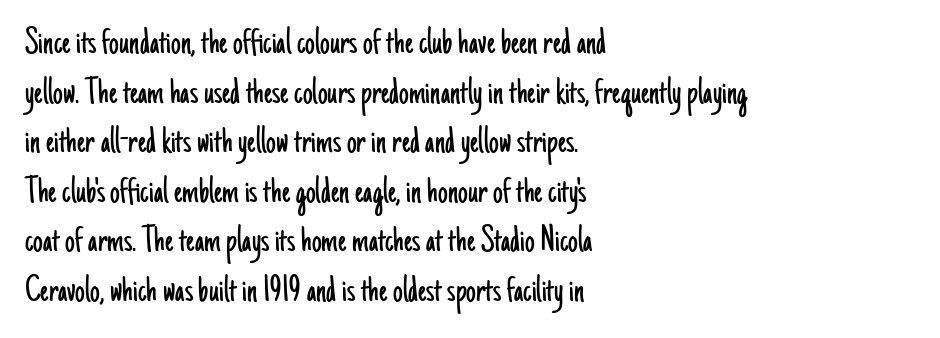
{"serif": "no", "italic": "no", "bold": "no", "weight": "light", "width": "condensed", "stroke_contrast": "low", "x_height": "small", "monospaced": "no", "underline": "no", "align": "left", "line_spacing": "normal", "line_spacing_ratio": 1.27, "letter_spacing": "normal", "letter_spacing_em": 0.0, "glyph_px": 39}
